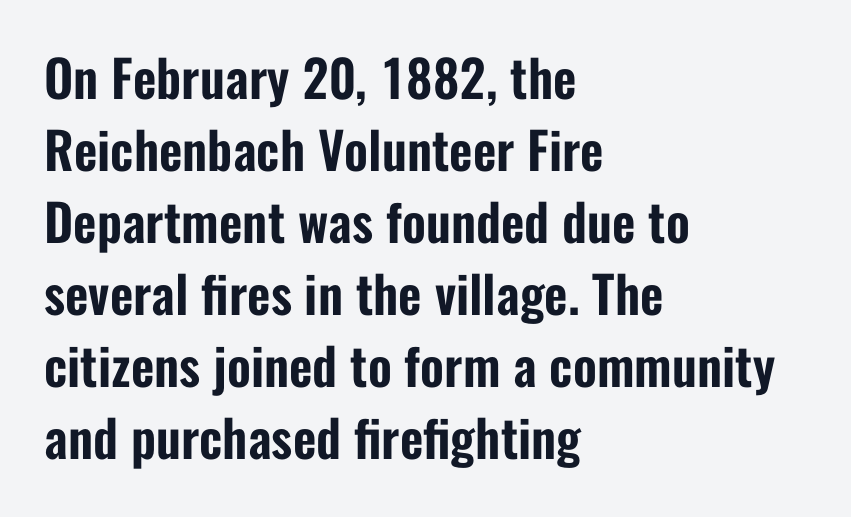
The image shows 51 px condensed sans-serif type, upright; set left-aligned, normal line spacing (1.41x), normal letter spacing, not underlined; low stroke contrast and a medium x-height.
